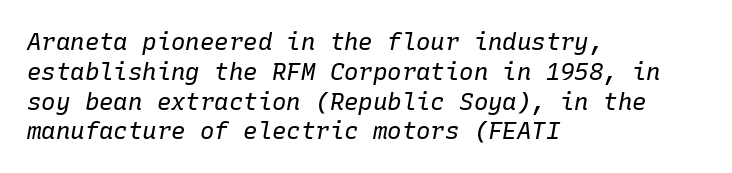
The image shows 24 px text type, italic (leaning right); set left-aligned, line spacing 1.24x, normal letter spacing, not underlined.
